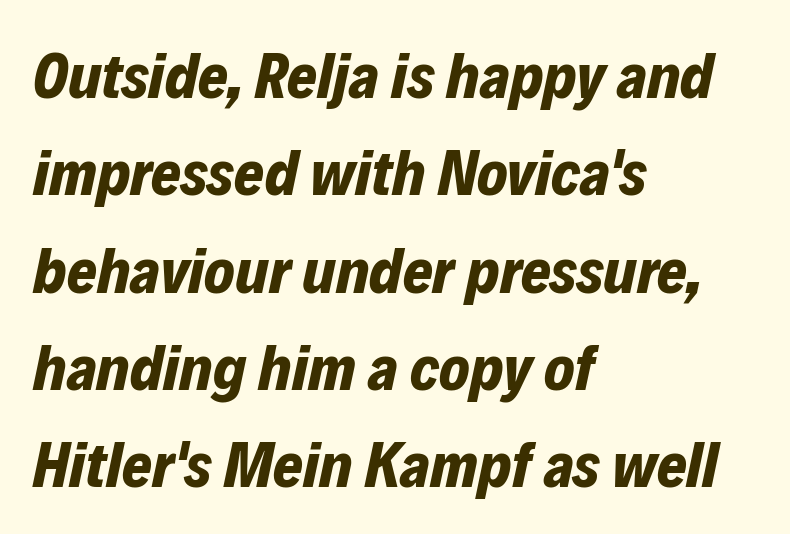
The image shows 64 px bold type, italic (leaning right); set left-aligned, normal line spacing (1.52x), normal letter spacing, not underlined; low stroke contrast and a medium x-height.
